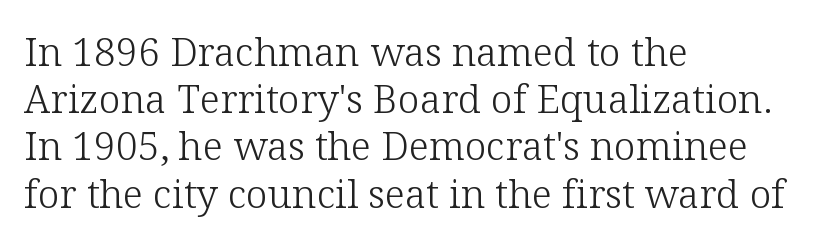
Q: Is the text bold? A: No.
Q: Is the text italic (slanted)? A: No, it is upright.
Q: Is the typeface a serif or a sans-serif typeface? A: Serif.
Q: Is the text underlined? A: No.
Q: How is the paragraph aligned? A: Left-aligned.
Q: Is the spacing between letters normal or unusually wide? A: Normal.
Q: Width (condensed, normal, or wide)? A: Normal.
Q: Stroke contrast? A: Low.
Q: x-height? A: Medium.
Q: Monospaced? A: No.
